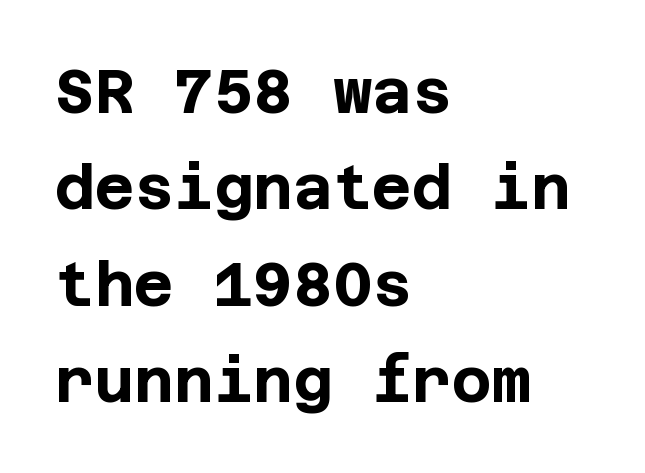
Check the space under the baseline: it is left empty. The characters look thick and weighty, a clear bold. Reading down the block, your eye returns to a fixed left position each line. Vertically, the passage feels balanced, rows spaced as you'd expect. Nope, not italic — everything's standing straight.
